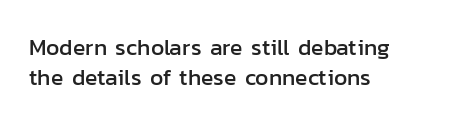
{"italic": "no", "underline": "no", "align": "left", "line_spacing": "normal", "line_spacing_ratio": 1.32, "letter_spacing": "normal", "letter_spacing_em": 0.0, "glyph_px": 23}
